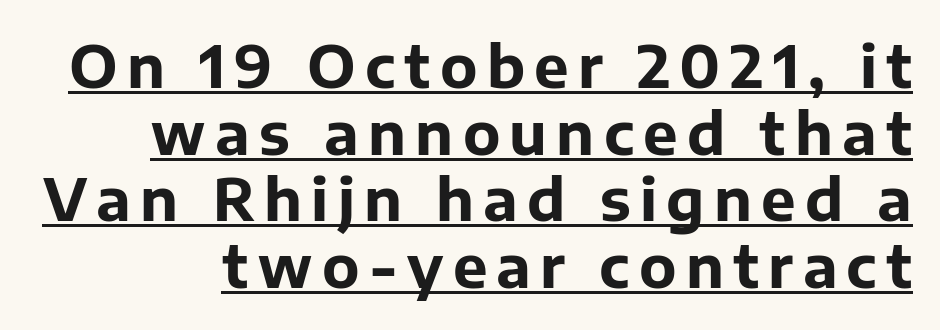
{"serif": "no", "italic": "no", "bold": "yes", "weight": "bold", "width": "normal", "stroke_contrast": "low", "x_height": "medium", "monospaced": "no", "underline": "yes", "line_spacing": "tight", "line_spacing_ratio": 1.15, "glyph_px": 58}
